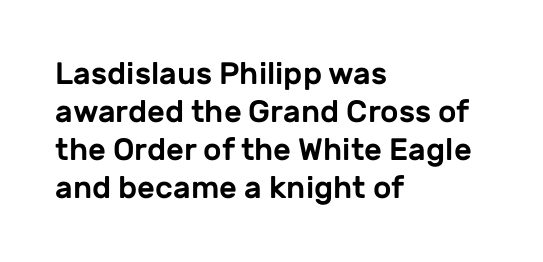
Typographically, this falls in the sans-serif category. Descenders are the only things crossing below the line. No extra tracking has been applied to these lines. These lines are rendered in a variable-pitch font.
